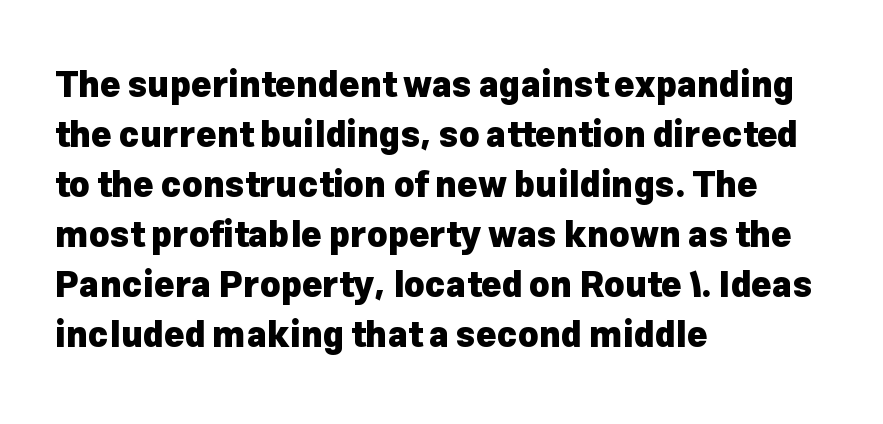
The baseline area is clear. The passage shown is typed in a proportional face where columns would drift. Compared with a centered layout, this one pins lines to the left instead. Leading: standard.
